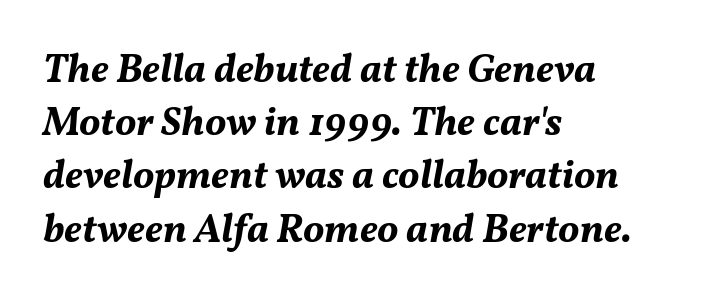
The image shows 40 px bold type, italic (leaning right); set left-aligned, normal line spacing (1.33x), normal letter spacing, not underlined; medium stroke contrast and a medium x-height.
